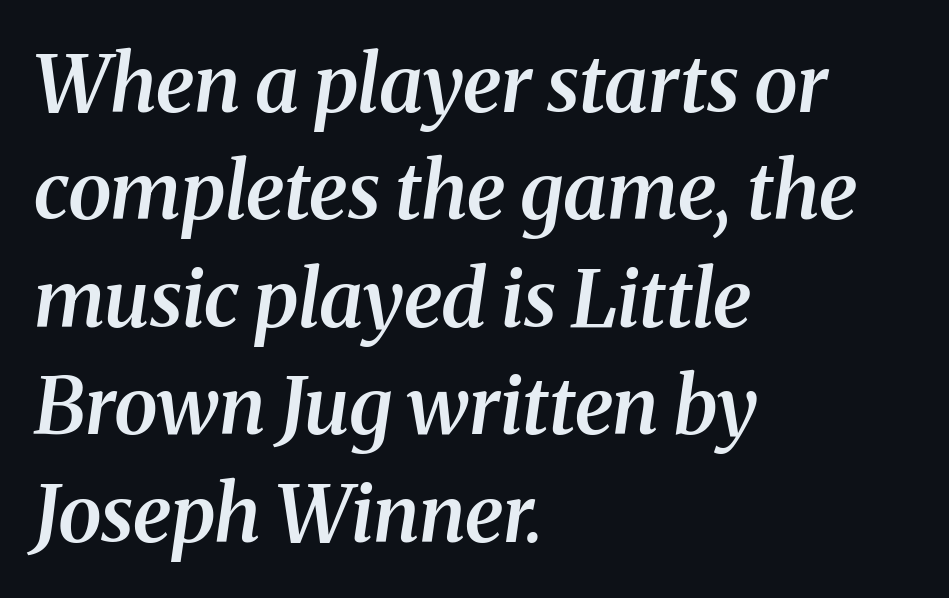
Does extra space separate the letters? No, they use regular spacing. The passage shown is typed in a proportional face where columns would drift. Nobody drew a line under any word here. The passage is arranged the way most books set body copy — flush left. Little horizontal feet cap the strokes, marking this as serif type. The glyphs look as if they've been sheared to an angle.
